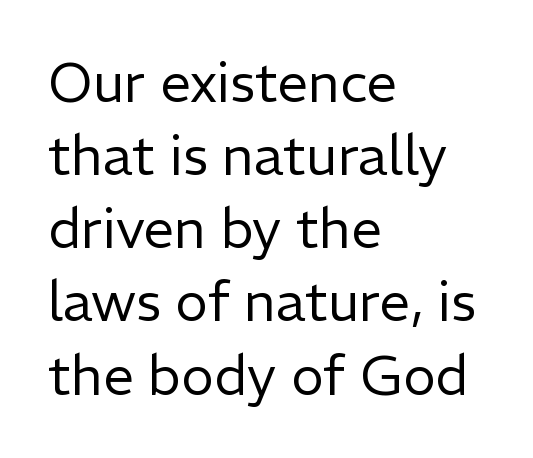
{"serif": "no", "italic": "no", "bold": "no", "weight": "regular", "width": "normal", "stroke_contrast": "low", "x_height": "medium", "monospaced": "no", "underline": "no", "align": "left", "line_spacing": "normal", "line_spacing_ratio": 1.33, "letter_spacing": "normal", "letter_spacing_em": 0.0, "glyph_px": 55}
